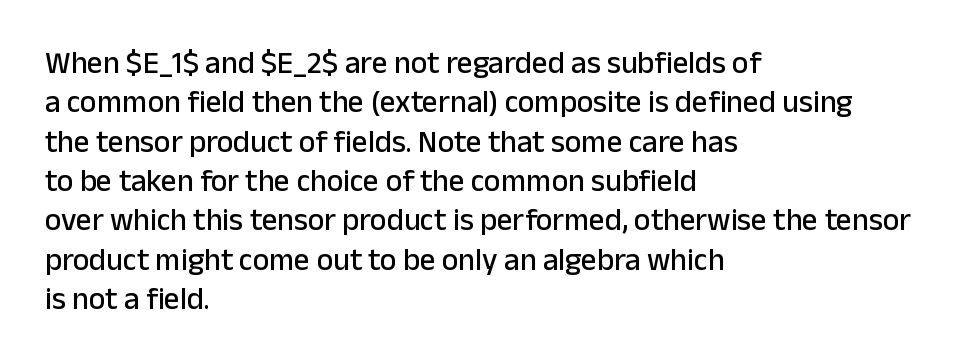
Horizontal bands of white between lines are of average thickness. In terms of letterform style, serifs are entirely absent. Notice how the passage keeps a crisp vertical edge on the left only. Is there any slant? The stems are plumb. There is no visible air inserted between adjacent glyphs. The passage shown is typed in a proportional face where columns would drift.
